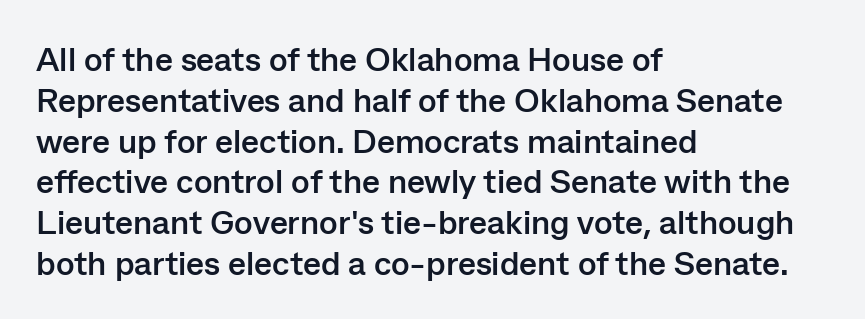
A student would call this left alignment; a typographer would say flush left, rag right. Short note: letters normally spaced. Look at the stroke-to-counter ratio: heavy, a bold. The rendering shows plain stroke endings on the letterforms — a sans-serif design.
